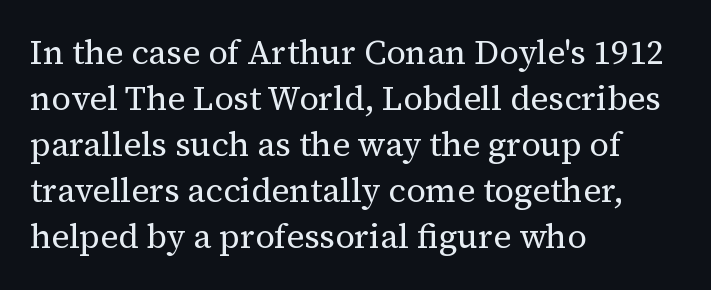
Q: Is the text bold? A: No.
Q: Is the text italic (slanted)? A: No, it is upright.
Q: Is the typeface a serif or a sans-serif typeface? A: Serif.
Q: Is the text underlined? A: No.
Q: How is the paragraph aligned? A: Left-aligned.
Q: Is the spacing between letters normal or unusually wide? A: Normal.
Q: Is the spacing between lines tight, normal or loose? A: Normal.
Q: Width (condensed, normal, or wide)? A: Normal.
Q: Stroke contrast? A: Medium.
Q: x-height? A: Medium.
Q: Monospaced? A: No.
